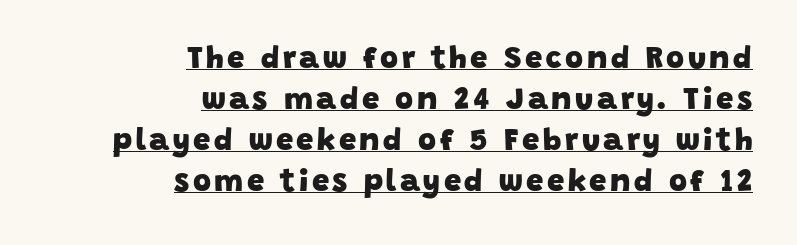
The image shows 31 px heavy sans-serif type; set right-aligned, normal line spacing (1.32x), underlined; low stroke contrast and a large x-height.
